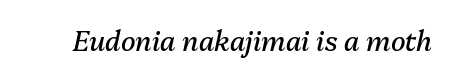
The image shows 27 px text type, italic (leaning right); set normal letter spacing, not underlined.
